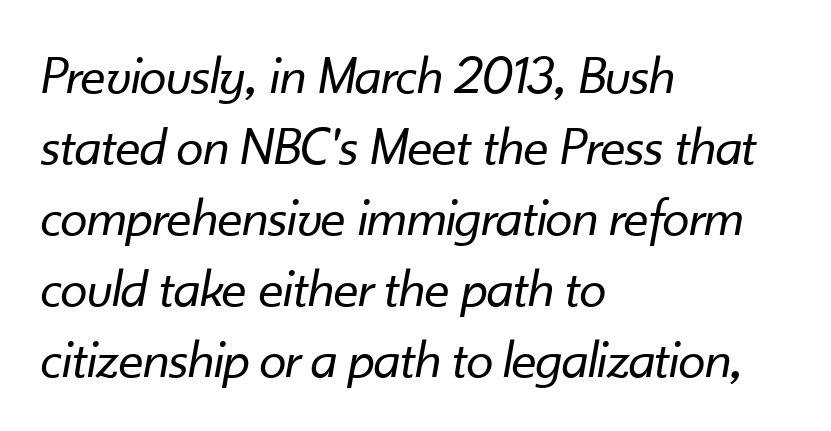
Q: Is the text bold? A: No.
Q: Is the text italic (slanted)? A: Yes, it leans right by about 10 degrees.
Q: Is the text underlined? A: No.
Q: How is the paragraph aligned? A: Left-aligned.
Q: Is the spacing between letters normal or unusually wide? A: Normal.
Q: Is the spacing between lines tight, normal or loose? A: Normal.
Q: Width (condensed, normal, or wide)? A: Normal.
Q: Stroke contrast? A: Low.
Q: x-height? A: Small.
Q: Monospaced? A: No.
